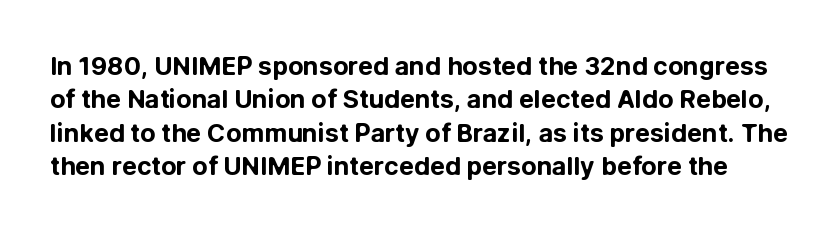
The image shows 25 px bold type, upright; set normal line spacing (1.34x), normal letter spacing, not underlined.
